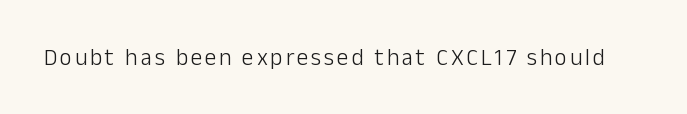
Honestly, there is no underline to notice here at all. This is roman type, the default non-slanted kind. Weight: not bold — regular or lighter.
